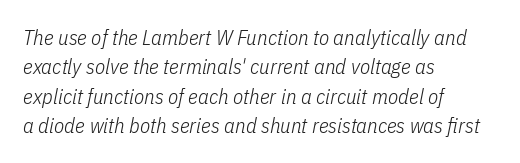
Q: Is the text bold? A: No.
Q: Is the text italic (slanted)? A: Yes, it leans right by about 11 degrees.
Q: Is the text underlined? A: No.
Q: How is the paragraph aligned? A: Left-aligned.
Q: Is the spacing between letters normal or unusually wide? A: Normal.
Q: Is the spacing between lines tight, normal or loose? A: Normal.
